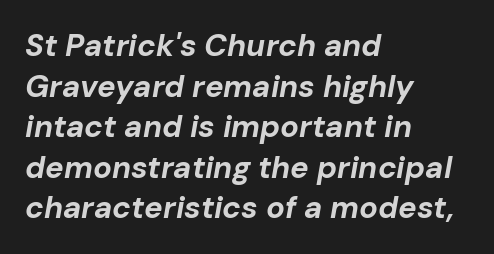
Where is the straight margin? On the left. Yep, that's italic — everything's leaning. In terms of letterspacing, this is plain default setting. The passage shown is typed in a proportional face where columns would drift.
